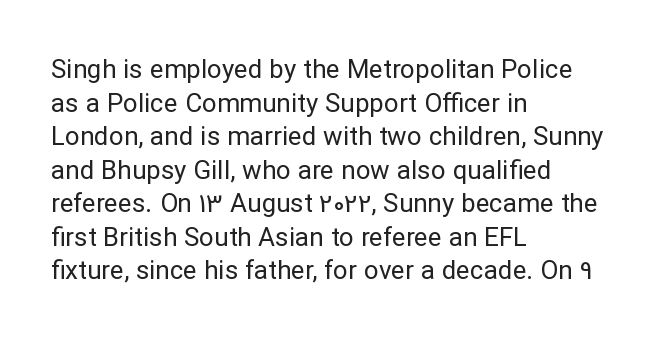
Q: Is the text bold? A: No.
Q: Is the text italic (slanted)? A: No, it is upright.
Q: Is the text underlined? A: No.
Q: How is the paragraph aligned? A: Left-aligned.
Q: Is the spacing between letters normal or unusually wide? A: Normal.
Q: Is the spacing between lines tight, normal or loose? A: Normal.
